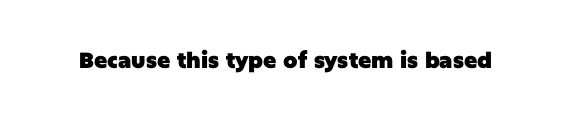
The image shows 22 px bold type, upright; set normal letter spacing, not underlined.
